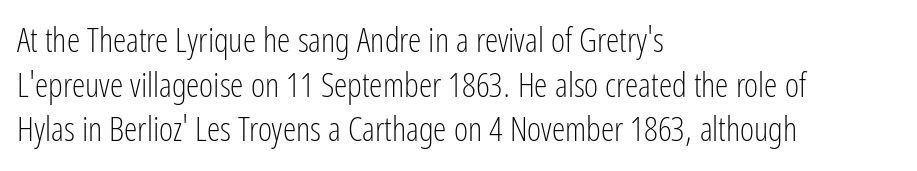
{"serif": "no", "italic": "no", "bold": "no", "weight": "light", "width": "condensed", "stroke_contrast": "low", "x_height": "medium", "monospaced": "no", "underline": "no", "align": "left", "line_spacing": "normal", "line_spacing_ratio": 1.31, "letter_spacing": "normal", "letter_spacing_em": 0.0, "glyph_px": 34}
